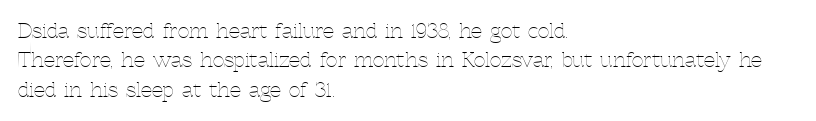
Look at the tracking — it's just the regular setting, nothing added. This sample keeps an unexceptional amount of space between lines. A typesetter would mark this as roman, not italic. Each row of text sits above clean, open space. Ink coverage per letter is moderate at most. This rendering uses left alignment, leaving the right contour irregular.
